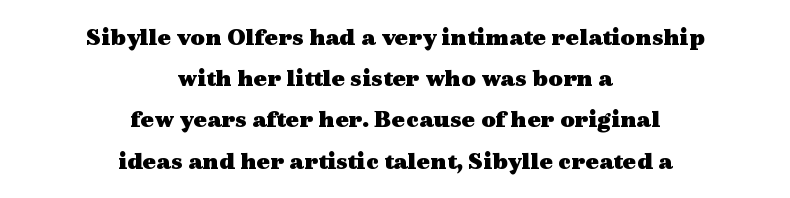
Q: Is the text bold? A: Yes.
Q: Is the text italic (slanted)? A: No, it is upright.
Q: Is the text underlined? A: No.
Q: How is the paragraph aligned? A: Centered.
Q: Is the spacing between letters normal or unusually wide? A: Normal.
Q: Is the spacing between lines tight, normal or loose? A: Normal.
